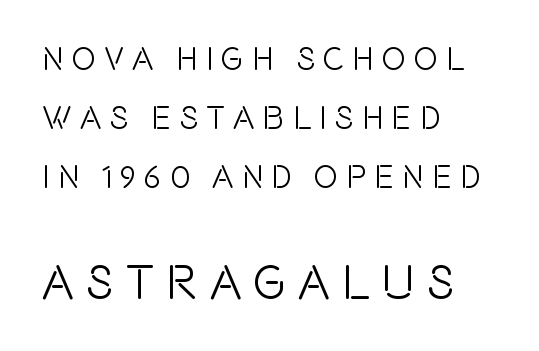
{"serif": "no", "italic": "no", "width": "condensed", "x_height": "large", "monospaced": "no", "underline": "no", "align": "left", "line_spacing_ratio": 1.79, "letter_spacing": "wide", "letter_spacing_em": 0.24, "larger_block": "second", "size_ratio": 1.48, "glyph_px": 49}
